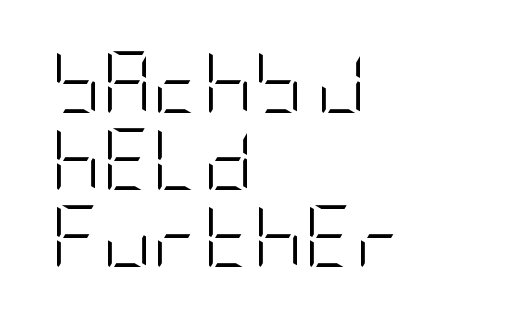
The image shows 62 px light, condensed sans-serif type, upright; set left-aligned, line spacing 1.24x, normal letter spacing, not underlined; low stroke contrast and a large x-height.
